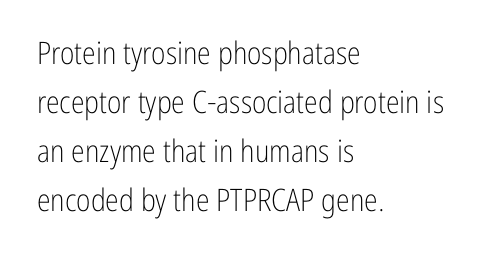
{"serif": "no", "italic": "no", "bold": "no", "weight": "light", "width": "condensed", "stroke_contrast": "low", "x_height": "medium", "monospaced": "no", "underline": "no", "align": "left", "line_spacing": "normal", "line_spacing_ratio": 1.58, "letter_spacing": "normal", "letter_spacing_em": 0.0, "glyph_px": 31}
